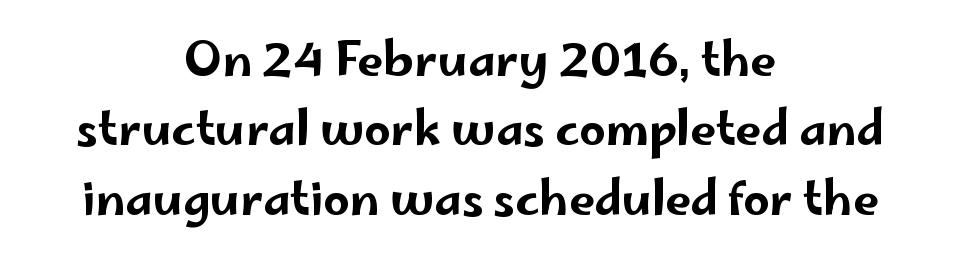
The leading is moderate, giving the passage an even texture. The text was rendered using a sans face with plain stroke endings. Short note: letters normally spaced. A typesetter would call this proportional, since set widths differ per character. Every character sits straight up, as roman type does. Visually the block forms a symmetrical silhouette, jagged on both flanks.
